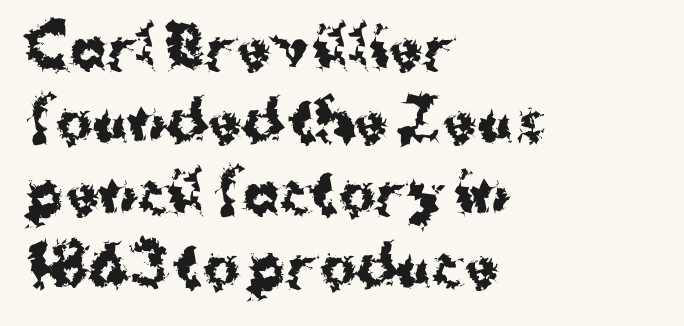
{"serif": "no", "italic": "no", "bold": "yes", "weight": "bold", "width": "normal", "stroke_contrast": "medium", "x_height": "medium", "monospaced": "no", "underline": "no", "align": "left", "line_spacing": "normal", "line_spacing_ratio": 1.32, "letter_spacing": "normal", "letter_spacing_em": 0.0, "glyph_px": 55}
